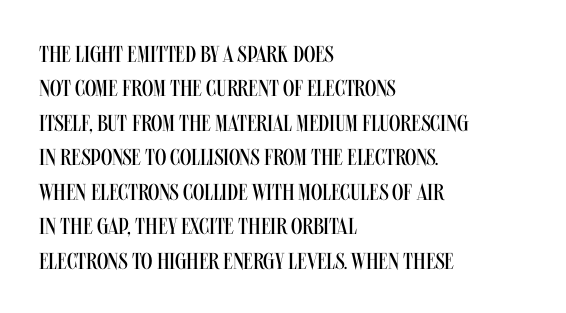
Observe the ordinary spacing: letters are neighbours, not strangers. Only glyphs here, with clear space below each row. Honestly, the row spacing looks completely unremarkable. No letter is thick-stroked: the sample isn't bold.
